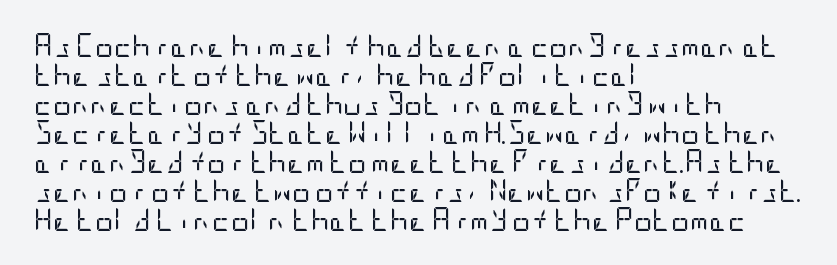
A typesetter would call this zero additional tracking. If you drew a line through each stem, it would be perfectly vertical. This block has exactly the height ordinary leading produces. Teacher's note: observe the even left margin — that is flush-left alignment. The area under the type is left untouched. This is not heavy type; no bold has been used.
